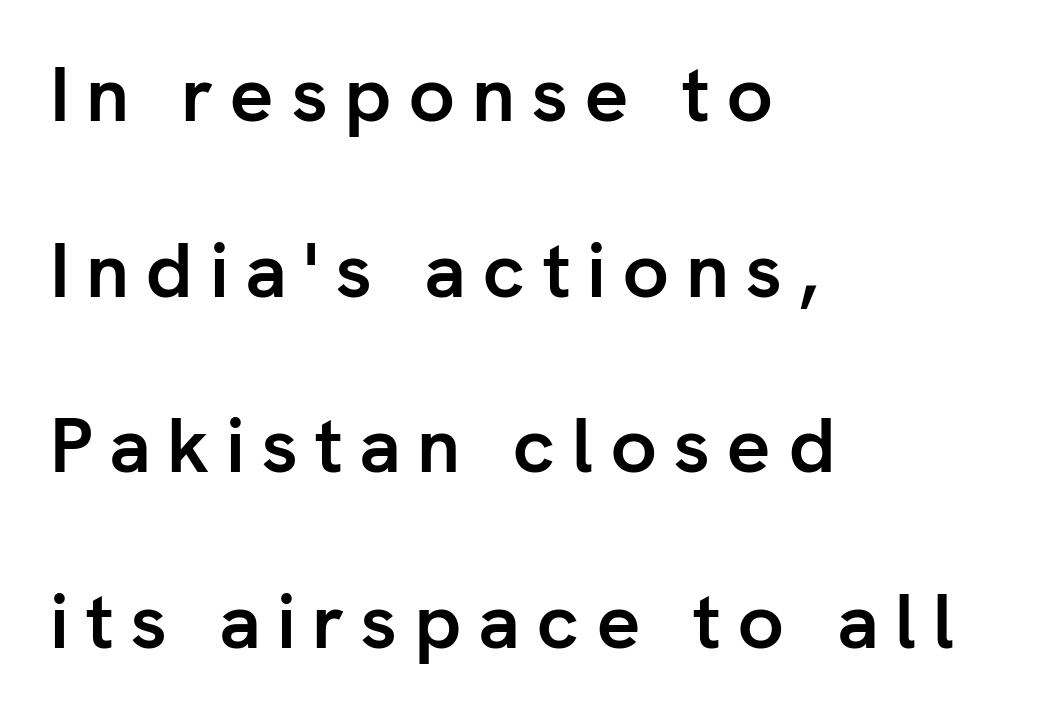
Q: Is the text bold? A: Yes.
Q: Is the text italic (slanted)? A: No, it is upright.
Q: Is the typeface a serif or a sans-serif typeface? A: Sans-serif.
Q: Is the text underlined? A: No.
Q: How is the paragraph aligned? A: Left-aligned.
Q: Is the spacing between letters normal or unusually wide? A: Unusually wide.
Q: Is the spacing between lines tight, normal or loose? A: Loose.
Q: Width (condensed, normal, or wide)? A: Normal.
Q: Stroke contrast? A: Low.
Q: x-height? A: Medium.
Q: Monospaced? A: No.
